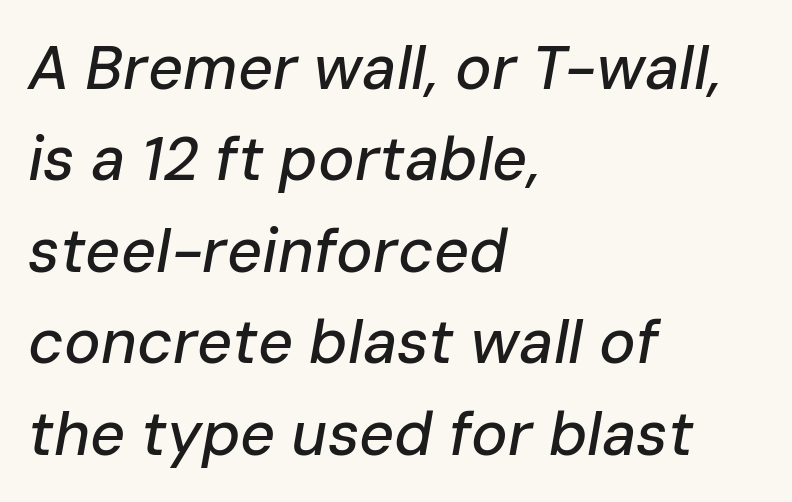
Q: Is the text italic (slanted)? A: Yes, it leans right by about 10 degrees.
Q: Is the text underlined? A: No.
Q: How is the paragraph aligned? A: Left-aligned.
Q: Is the spacing between letters normal or unusually wide? A: Normal.
Q: Is the spacing between lines tight, normal or loose? A: Normal.
Q: Width (condensed, normal, or wide)? A: Normal.
Q: Stroke contrast? A: Low.
Q: x-height? A: Medium.
Q: Monospaced? A: No.
